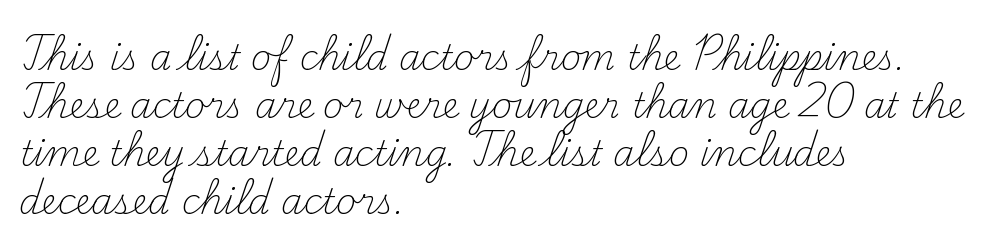
{"bold": "no", "weight": "light", "width": "normal", "stroke_contrast": "medium", "x_height": "small", "monospaced": "no", "underline": "no", "align": "left", "line_spacing": "normal", "line_spacing_ratio": 1.37, "letter_spacing": "normal", "letter_spacing_em": 0.0, "glyph_px": 35}
